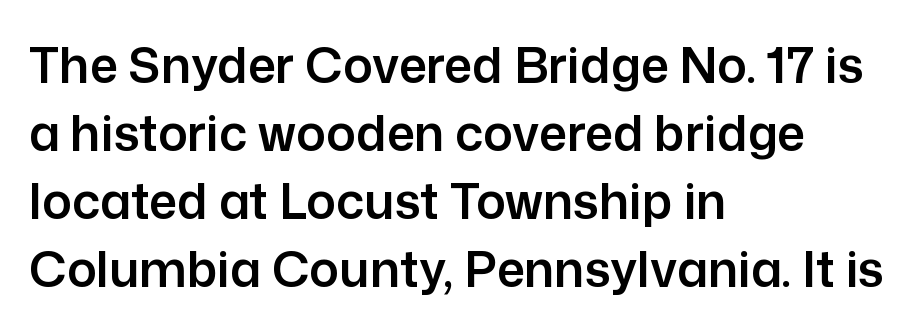
Q: Is the text italic (slanted)? A: No, it is upright.
Q: Is the typeface a serif or a sans-serif typeface? A: Sans-serif.
Q: Is the text underlined? A: No.
Q: How is the paragraph aligned? A: Left-aligned.
Q: Is the spacing between letters normal or unusually wide? A: Normal.
Q: Is the spacing between lines tight, normal or loose? A: Normal.
Q: Width (condensed, normal, or wide)? A: Normal.
Q: Stroke contrast? A: Low.
Q: x-height? A: Medium.
Q: Monospaced? A: No.
